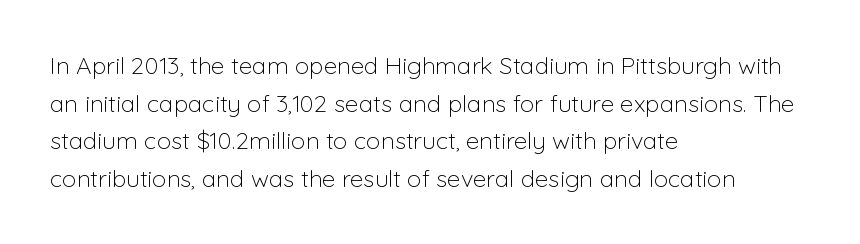
The image shows 24 px text type, upright; set left-aligned, normal line spacing (1.57x), normal letter spacing, not underlined.
